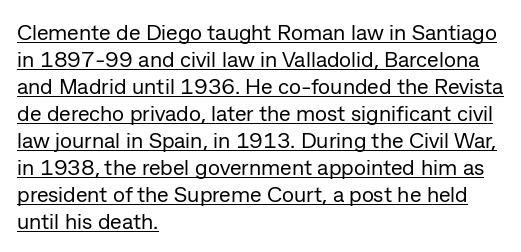
Q: Is the text bold? A: No.
Q: Is the text italic (slanted)? A: No, it is upright.
Q: Is the text underlined? A: Yes.
Q: How is the paragraph aligned? A: Left-aligned.
Q: Is the spacing between letters normal or unusually wide? A: Normal.
